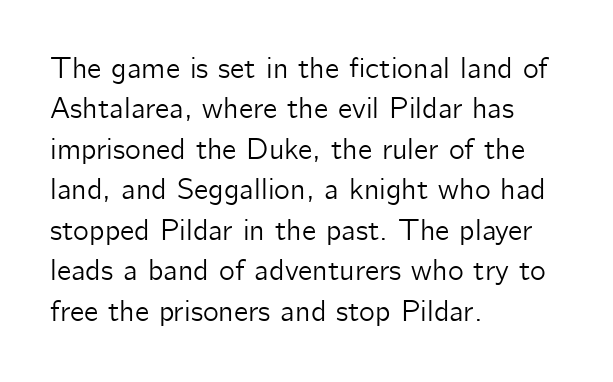
The image shows 30 px sans-serif type, upright; set left-aligned, normal line spacing (1.35x), normal letter spacing, not underlined; low stroke contrast and a medium x-height.
